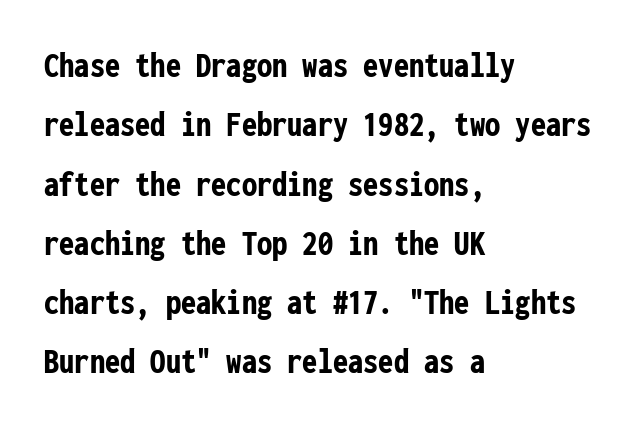
The line-height multiplier appears to be the usual default. Weight check: bold — yes, fully. No extra tracking has been applied to these lines. The designer went with a sans here, leaving each stem footless. Nobody drew a line under any word here. Monospaced: the letters line up in strict vertical columns.
